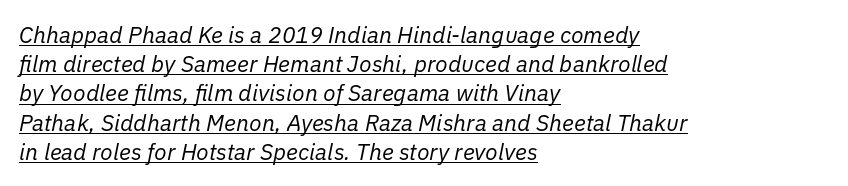
Short note: letters normally spaced. The typography opts for an oblique posture over an upright one. The glyphs are accompanied by a horizontal stroke just below them. Reading down the column, the eye jumps a familiar distance to each next line.
